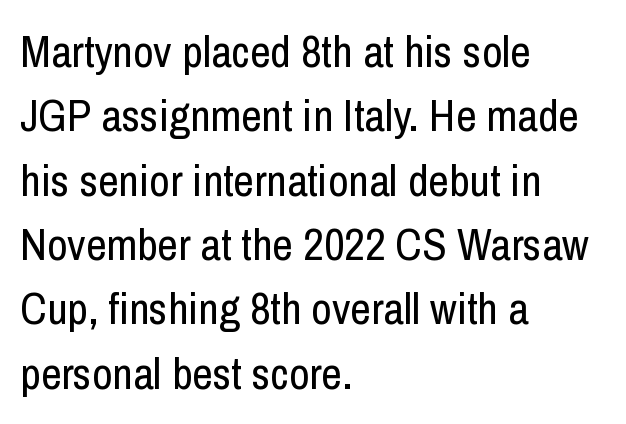
{"serif": "no", "italic": "no", "bold": "no", "weight": "regular", "width": "condensed", "stroke_contrast": "low", "x_height": "medium", "monospaced": "no", "underline": "no", "align": "left", "line_spacing": "normal", "line_spacing_ratio": 1.43, "letter_spacing": "normal", "letter_spacing_em": 0.0, "glyph_px": 45}
